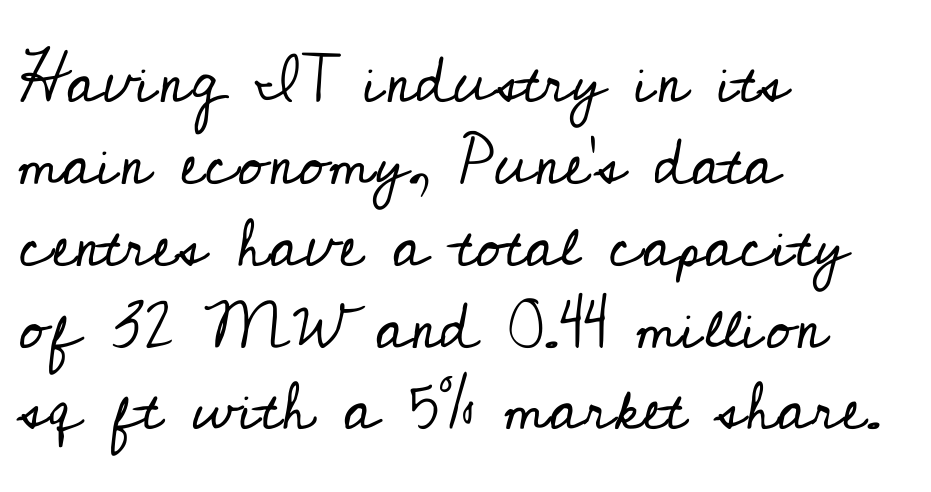
The image shows 66 px regular-weight serif type; set left-aligned, line spacing 1.24x, normal letter spacing, not underlined; low stroke contrast and a small x-height.
